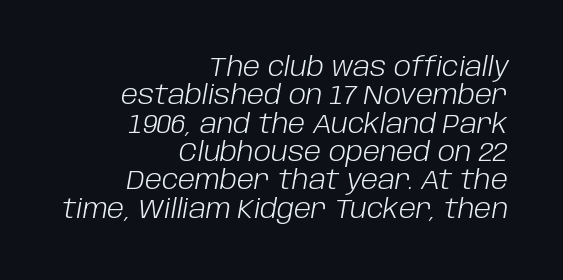
{"italic": "yes", "lean": "right", "slant_degrees": 10, "bold": "no", "underline": "no", "align": "right", "line_spacing": "tight", "line_spacing_ratio": 1.09, "letter_spacing": "normal", "letter_spacing_em": 0.0, "glyph_px": 26}
